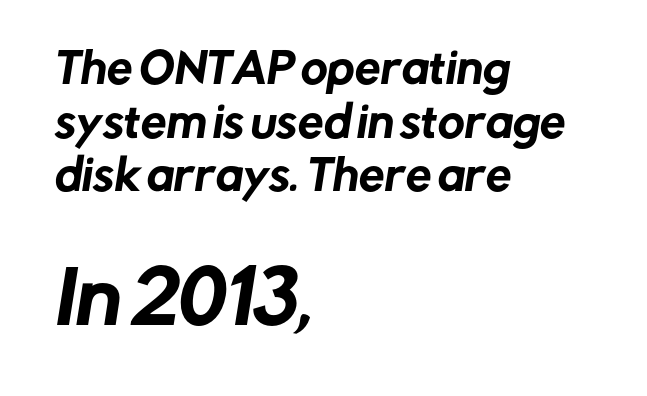
{"serif": "no", "width": "normal", "stroke_contrast": "low", "x_height": "medium", "monospaced": "no", "underline": "no", "align": "left", "line_spacing": "normal", "line_spacing_ratio": 1.31, "letter_spacing": "normal", "letter_spacing_em": 0.0, "larger_block": "second", "size_ratio": 1.73, "glyph_px": 71}
